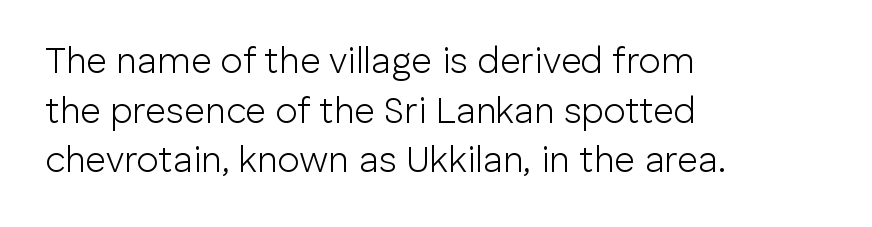
The image shows 36 px light sans-serif type, upright; set left-aligned, normal line spacing (1.38x), normal letter spacing, not underlined; low stroke contrast and a medium x-height.
